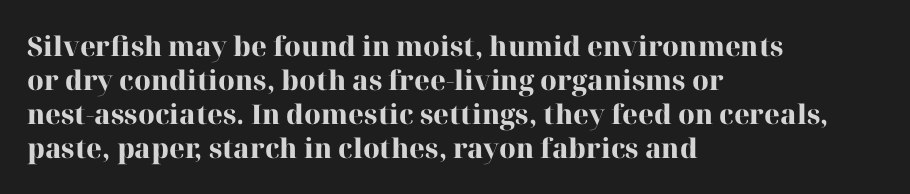
The image shows 27 px bold type, upright; set left-aligned, normal line spacing (1.26x), normal letter spacing, not underlined.
